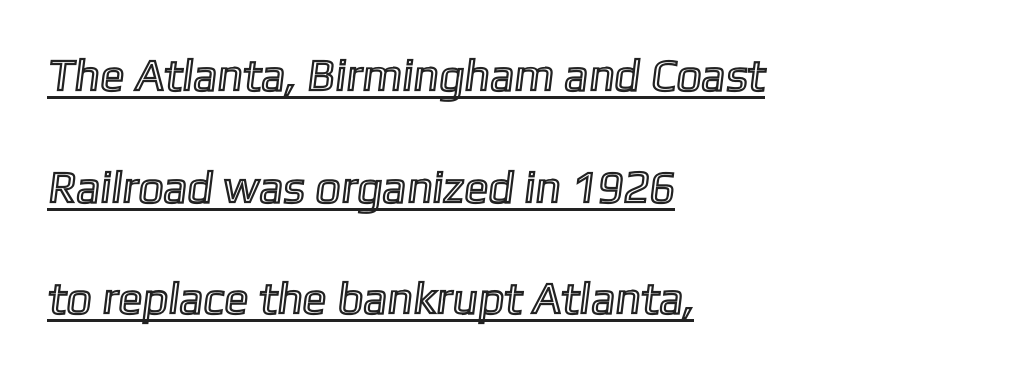
Q: Is the text underlined? A: Yes.
Q: How is the paragraph aligned? A: Left-aligned.
Q: Is the spacing between letters normal or unusually wide? A: Normal.
Q: Is the spacing between lines tight, normal or loose? A: Loose.
Q: Width (condensed, normal, or wide)? A: Normal.
Q: x-height? A: Medium.
Q: Monospaced? A: No.
